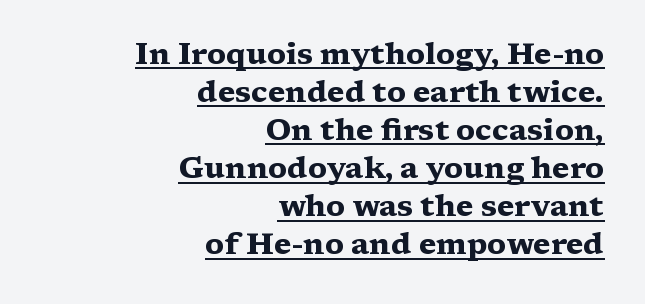
Q: Is the text bold? A: Yes.
Q: Is the text italic (slanted)? A: No, it is upright.
Q: Is the typeface a serif or a sans-serif typeface? A: Serif.
Q: Is the text underlined? A: Yes.
Q: How is the paragraph aligned? A: Right-aligned.
Q: Is the spacing between letters normal or unusually wide? A: Normal.
Q: Is the spacing between lines tight, normal or loose? A: Normal.
Q: Width (condensed, normal, or wide)? A: Wide.
Q: Stroke contrast? A: Medium.
Q: x-height? A: Medium.
Q: Monospaced? A: No.
